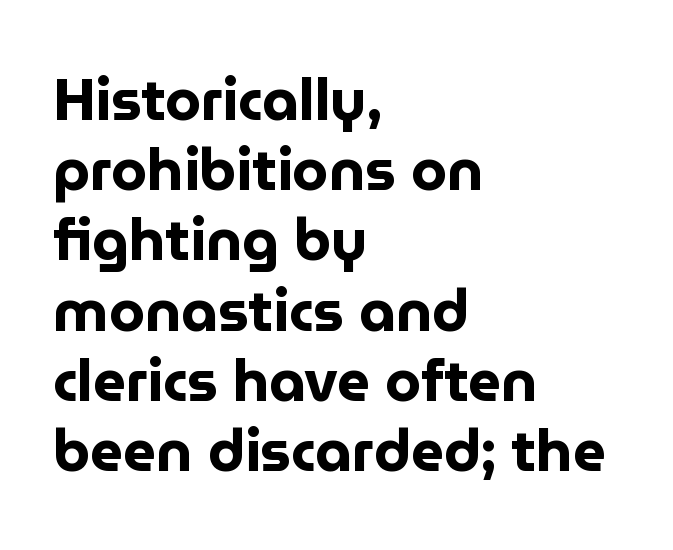
These words are printed bold, with thick strokes throughout. Do the characters align in a grid? No, the font is proportional. The paragraph shown leans on its left margin. The words here are not underlined. Stroke terminals: plain, sans-serif.
